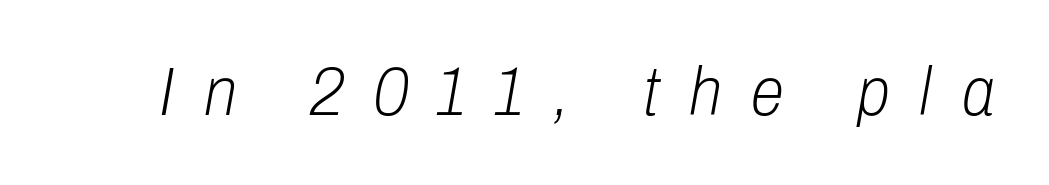
Q: Is the text bold? A: No.
Q: Is the text italic (slanted)? A: Yes, it leans right by about 10 degrees.
Q: Is the text underlined? A: No.
Q: Is the spacing between letters normal or unusually wide? A: Unusually wide.
Q: Width (condensed, normal, or wide)? A: Condensed.
Q: Stroke contrast? A: Low.
Q: x-height? A: Medium.
Q: Monospaced? A: No.
